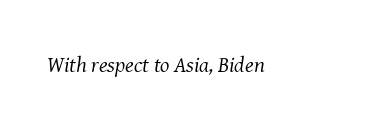
The letterforms sit shoulder to shoulder at normal distance. Each row of text sits above clean, open space. Posture: slanted. Weight: regular or lighter.
